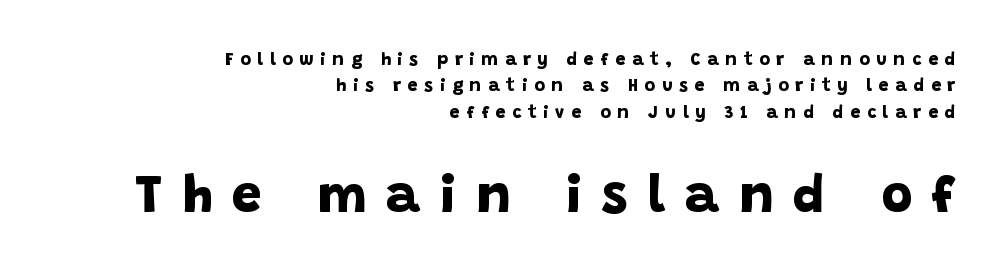
Weight: bold. The rows are spaced the way most documents space them. Here the second block reads like a headline and the first like body copy. The compositor pushed each line to the right boundary. Students, note that the glyphs here are deliberately spaced far apart. Each row of text sits above clean, open space.
